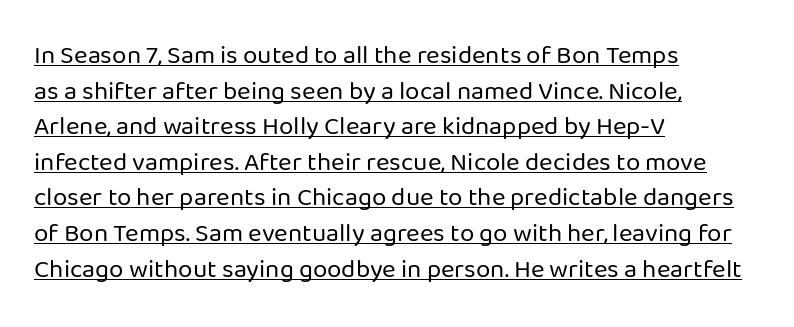
{"italic": "no", "bold": "no", "underline": "yes", "align": "left", "line_spacing": "normal", "line_spacing_ratio": 1.37, "letter_spacing": "normal", "letter_spacing_em": 0.0, "glyph_px": 26}
